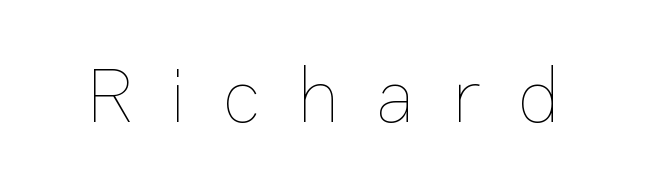
Q: Is the text bold? A: No.
Q: Is the text italic (slanted)? A: No, it is upright.
Q: Is the text underlined? A: No.
Q: Is the spacing between letters normal or unusually wide? A: Unusually wide.
Q: Width (condensed, normal, or wide)? A: Normal.
Q: Stroke contrast? A: Low.
Q: x-height? A: Medium.
Q: Monospaced? A: No.
